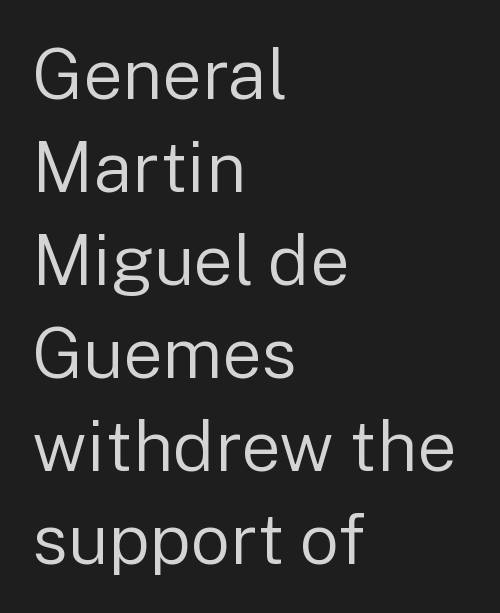
The image shows 70 px regular-weight sans-serif type, upright; set left-aligned, normal line spacing (1.33x), normal letter spacing, not underlined; low stroke contrast and a medium x-height.
